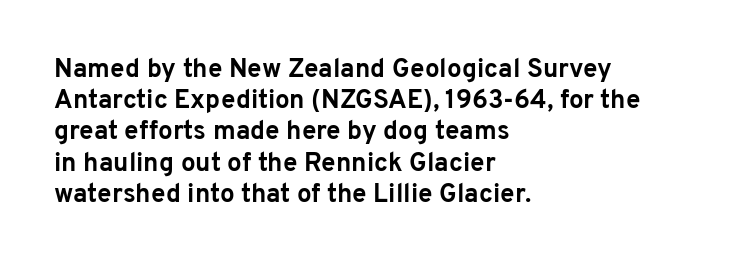
A typesetter would mark this as roman, not italic. The face used here is rendered with its standard letterfit. As a designer I'd log this as weight 700, bold. Underlining? Definitely not there. The text block is weighted toward the left margin, trailing off unevenly rightward.
